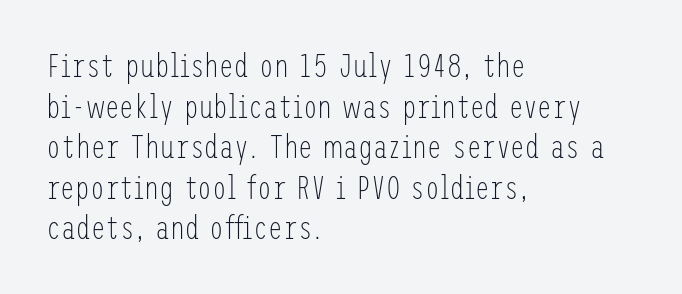
The image shows 33 px light, condensed sans-serif type, upright; set left-aligned, line spacing 1.23x, normal letter spacing, not underlined; low stroke contrast and a medium x-height.
